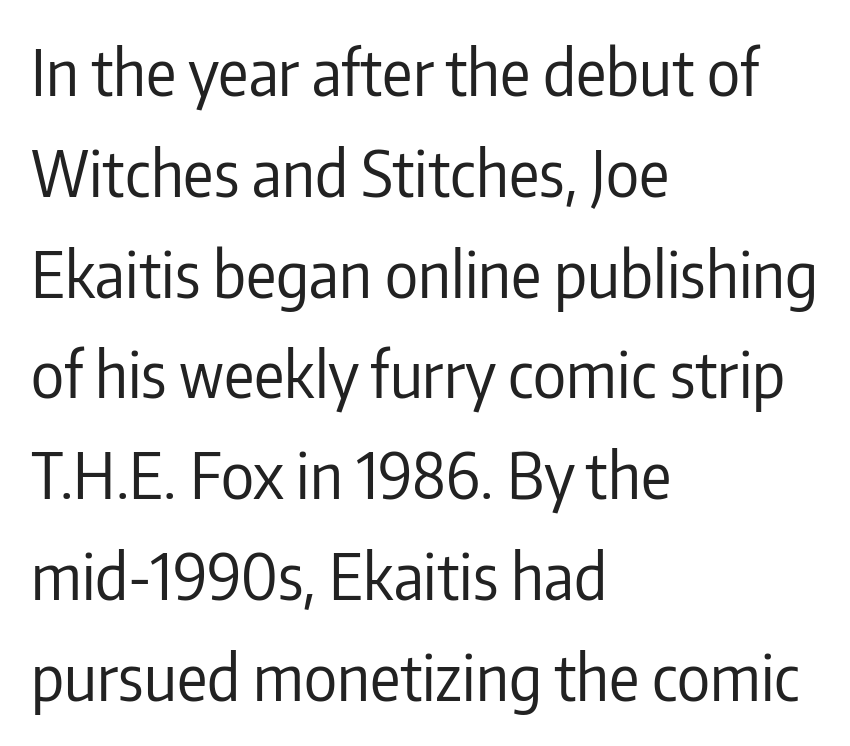
No extra tracking has been applied to these lines. This rendering employs a face without finishing strokes, i.e., a sans-serif. Proportional: the letters do not fall into vertical columns. In terms of posture, this sample is upright. Words float on clear page, feet unadorned.
